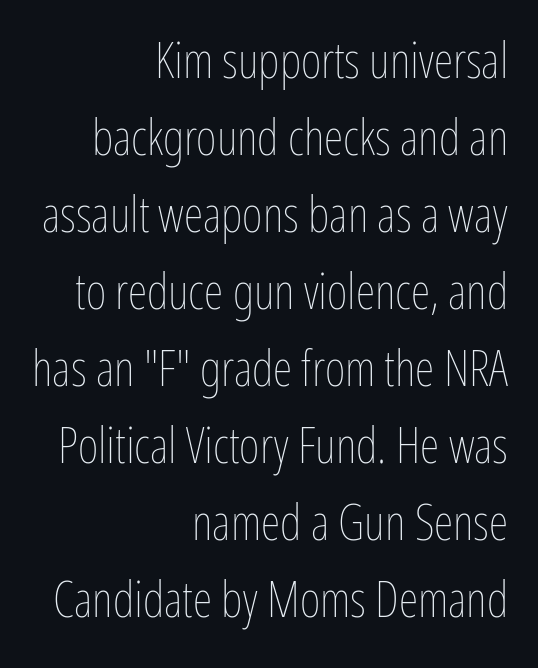
{"italic": "no", "bold": "no", "weight": "thin", "width": "condensed", "stroke_contrast": "low", "x_height": "medium", "monospaced": "no", "underline": "no", "align": "right", "line_spacing": "normal", "line_spacing_ratio": 1.54, "letter_spacing": "normal", "letter_spacing_em": 0.0, "glyph_px": 50}
